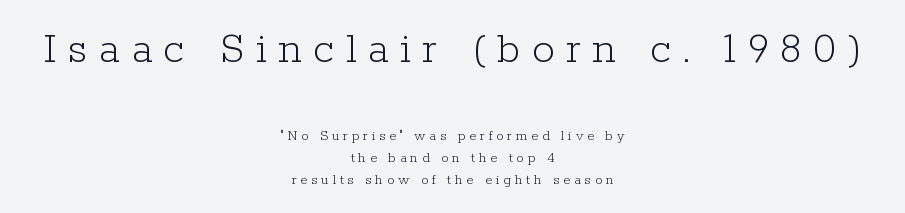
Q: Is the text bold? A: No.
Q: Is the text italic (slanted)? A: No, it is upright.
Q: Is the typeface a serif or a sans-serif typeface? A: Serif.
Q: Is the text underlined? A: No.
Q: How is the paragraph aligned? A: Centered.
Q: Is the spacing between letters normal or unusually wide? A: Unusually wide.
Q: Is the spacing between lines tight, normal or loose? A: Normal.
Q: Which block of text is set in a larger size, the first (top) or the second (bottom)? A: The first (top) one.
Q: Width (condensed, normal, or wide)? A: Normal.
Q: Stroke contrast? A: Low.
Q: x-height? A: Medium.
Q: Monospaced? A: No.
